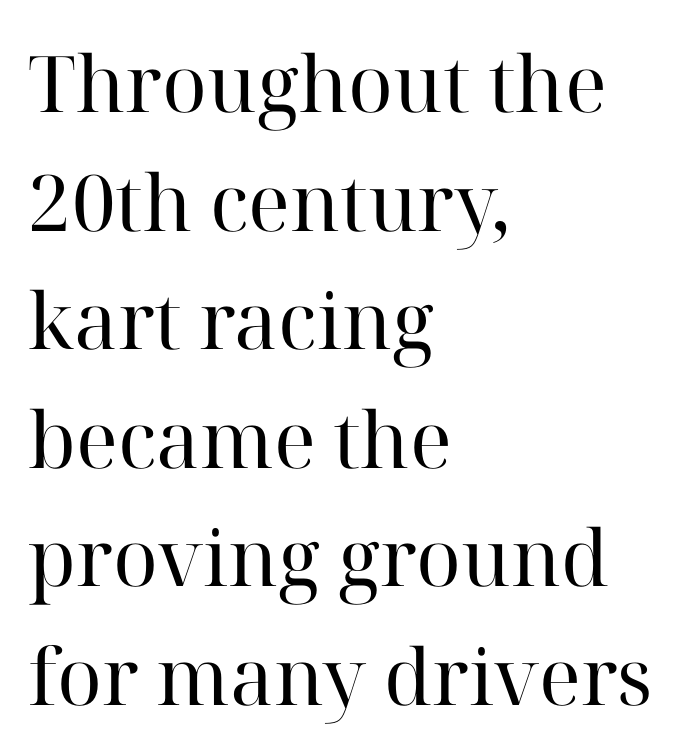
{"serif": "yes", "italic": "no", "bold": "no", "weight": "regular", "width": "normal", "stroke_contrast": "high", "x_height": "medium", "monospaced": "no", "underline": "no", "align": "left", "line_spacing": "normal", "line_spacing_ratio": 1.52, "letter_spacing": "normal", "letter_spacing_em": 0.0, "glyph_px": 78}
